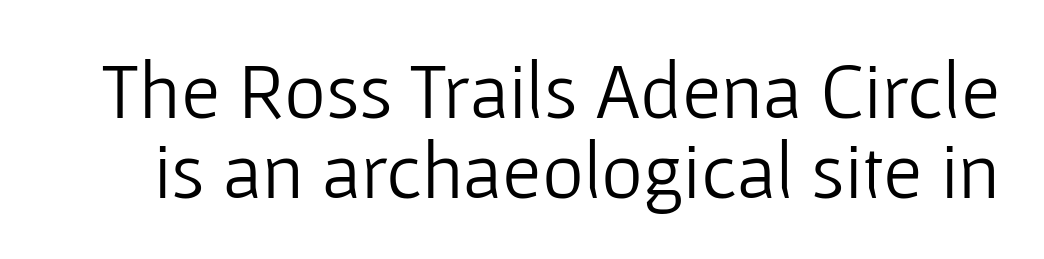
Q: Is the text bold? A: No.
Q: Is the text italic (slanted)? A: No, it is upright.
Q: Is the typeface a serif or a sans-serif typeface? A: Sans-serif.
Q: Is the text underlined? A: No.
Q: Is the spacing between letters normal or unusually wide? A: Normal.
Q: Is the spacing between lines tight, normal or loose? A: Tight.
Q: Width (condensed, normal, or wide)? A: Normal.
Q: Stroke contrast? A: Low.
Q: x-height? A: Medium.
Q: Monospaced? A: No.
